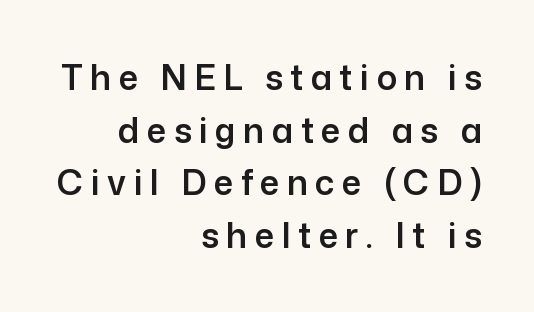
{"serif": "no", "italic": "no", "width": "normal", "stroke_contrast": "low", "x_height": "medium", "monospaced": "no", "underline": "no", "align": "right", "line_spacing": "normal", "line_spacing_ratio": 1.55, "letter_spacing": "wide", "letter_spacing_em": 0.22, "glyph_px": 34}
